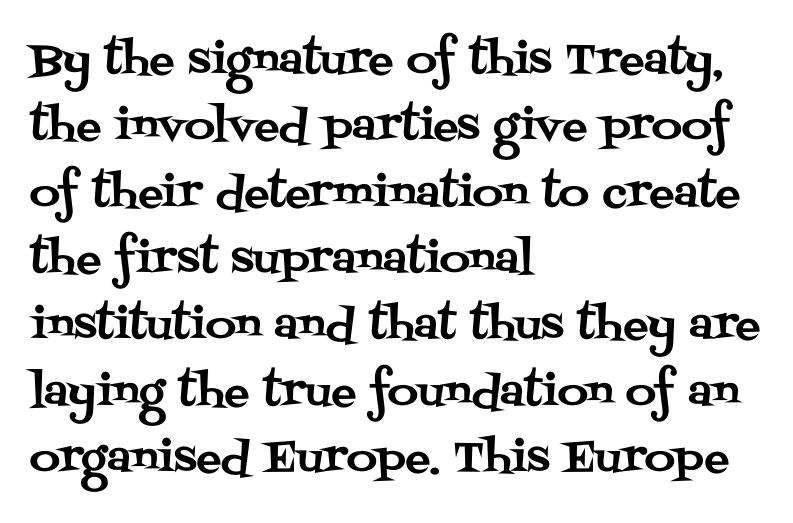
Q: Is the text italic (slanted)? A: No, it is upright.
Q: Is the typeface a serif or a sans-serif typeface? A: Serif.
Q: Is the text underlined? A: No.
Q: How is the paragraph aligned? A: Left-aligned.
Q: Is the spacing between letters normal or unusually wide? A: Normal.
Q: Is the spacing between lines tight, normal or loose? A: Normal.
Q: Width (condensed, normal, or wide)? A: Normal.
Q: Stroke contrast? A: Medium.
Q: x-height? A: Large.
Q: Monospaced? A: No.
